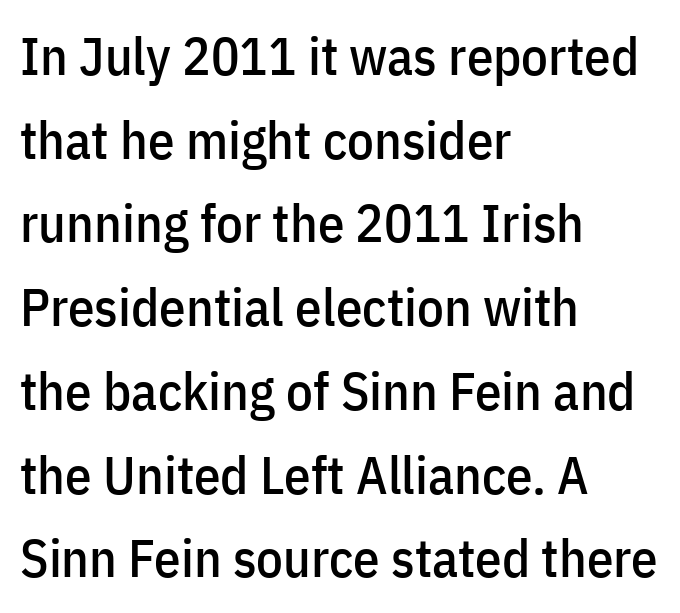
To sum up the face: it is a sans, with no serifs. Vertical spacing — default. Vertical strokes here are truly vertical. Underlining? Definitely not there. Think of a printed novel: that variable character pitch is what you see here. Leftover space on each line is placed entirely after the last word.
